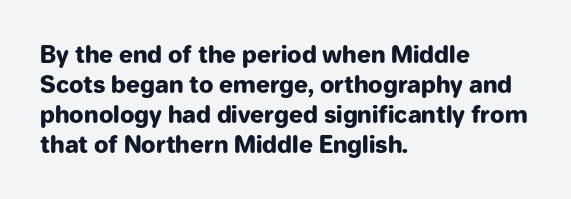
Q: Is the text bold? A: Yes.
Q: Is the text italic (slanted)? A: No, it is upright.
Q: Is the text underlined? A: No.
Q: How is the paragraph aligned? A: Left-aligned.
Q: Is the spacing between letters normal or unusually wide? A: Normal.
Q: Is the spacing between lines tight, normal or loose? A: Normal.
